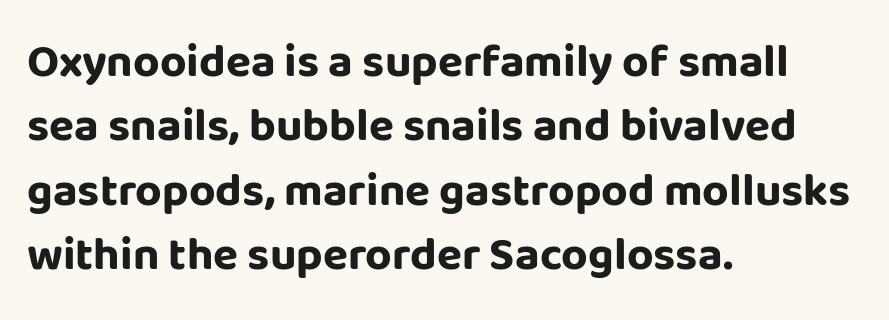
All the whitespace from short lines collects on the right. The text was rendered using a sans face with plain stroke endings. The rendering uses a moderate line-height, typical for paragraphs. Proportional: the letters do not fall into vertical columns.
